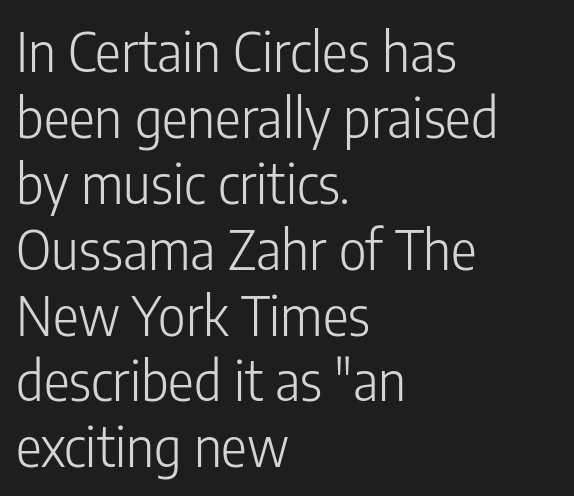
Q: Is the text bold? A: No.
Q: Is the text italic (slanted)? A: No, it is upright.
Q: Is the typeface a serif or a sans-serif typeface? A: Sans-serif.
Q: Is the text underlined? A: No.
Q: How is the paragraph aligned? A: Left-aligned.
Q: Is the spacing between letters normal or unusually wide? A: Normal.
Q: Width (condensed, normal, or wide)? A: Condensed.
Q: Stroke contrast? A: Low.
Q: x-height? A: Medium.
Q: Monospaced? A: No.
